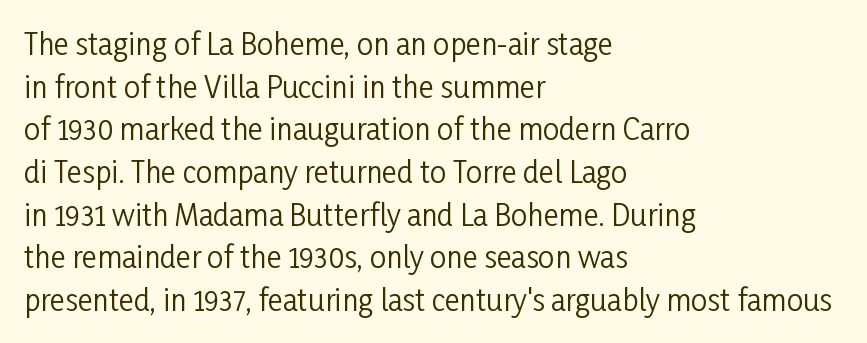
{"serif": "no", "italic": "no", "bold": "no", "weight": "regular", "width": "condensed", "stroke_contrast": "low", "x_height": "medium", "monospaced": "no", "underline": "no", "align": "left", "line_spacing": "normal", "line_spacing_ratio": 1.47, "letter_spacing": "normal", "letter_spacing_em": 0.0, "glyph_px": 29}
